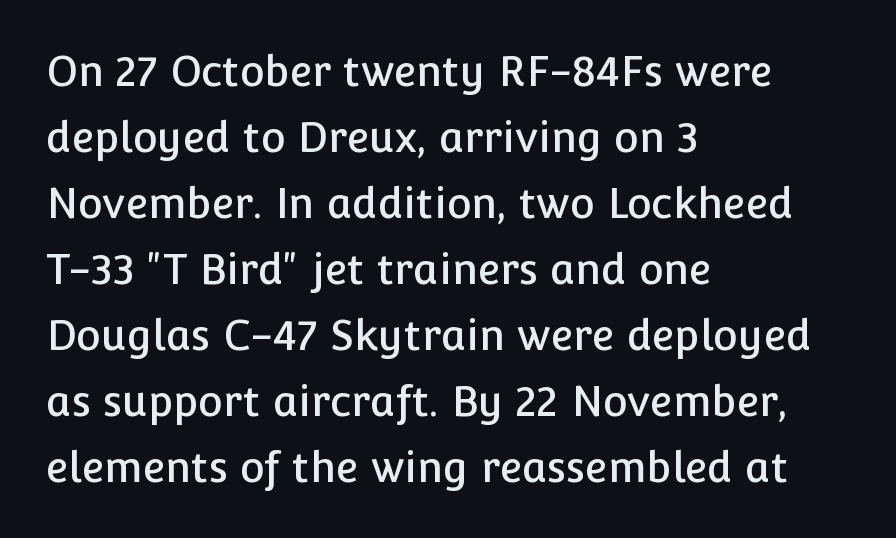
These lines are rendered in a variable-pitch font. The rendering keeps characters at their native spacing. A normal amount of white space separates one row of letters from the next. Are there feet on the stems? There aren't — it's a sans. Does the lettering tilt? It doesn't — this is upright. Underlining? Definitely not there.
